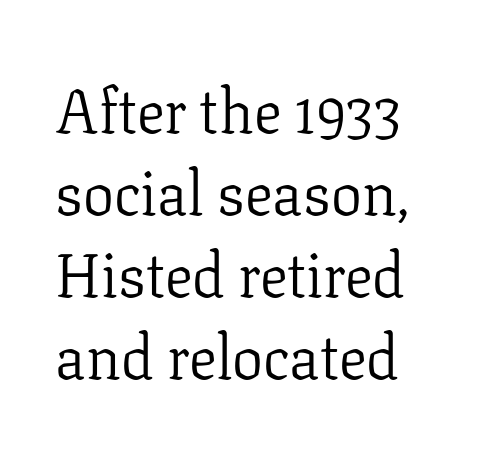
{"serif": "yes", "italic": "no", "bold": "no", "weight": "light", "width": "normal", "stroke_contrast": "low", "x_height": "medium", "monospaced": "no", "underline": "no", "align": "left", "line_spacing": "normal", "line_spacing_ratio": 1.32, "letter_spacing": "normal", "letter_spacing_em": 0.0, "glyph_px": 62}
